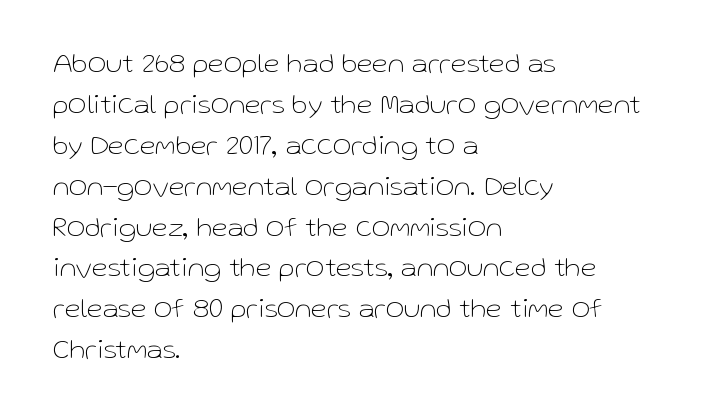
The image shows 29 px thin sans-serif type, upright; set left-aligned, normal line spacing (1.41x), normal letter spacing, not underlined; low stroke contrast and a medium x-height.
